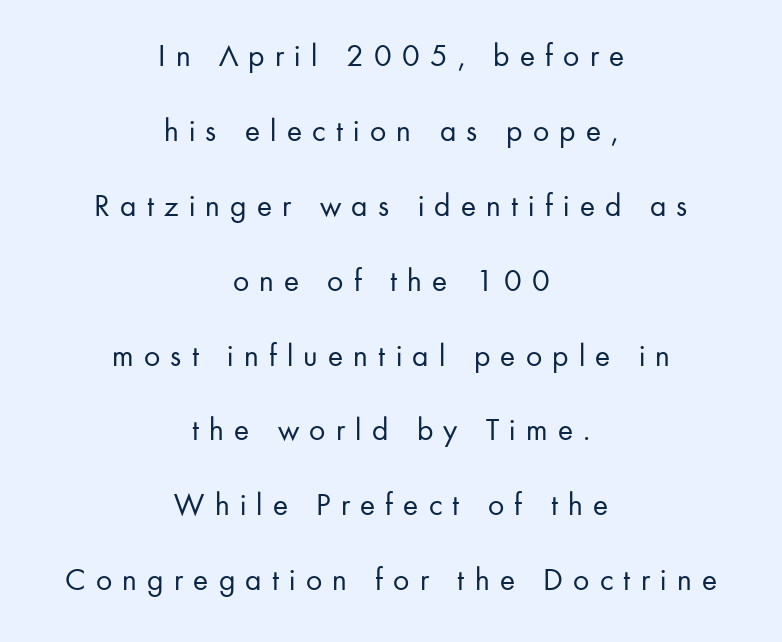
A typesetter would mark this as roman, not italic. Think of a printed novel: that variable character pitch is what you see here. Words float on clear page, feet unadorned. The compositor balanced each line on the midline. Interline gaps are noticeably wide in this sample.
